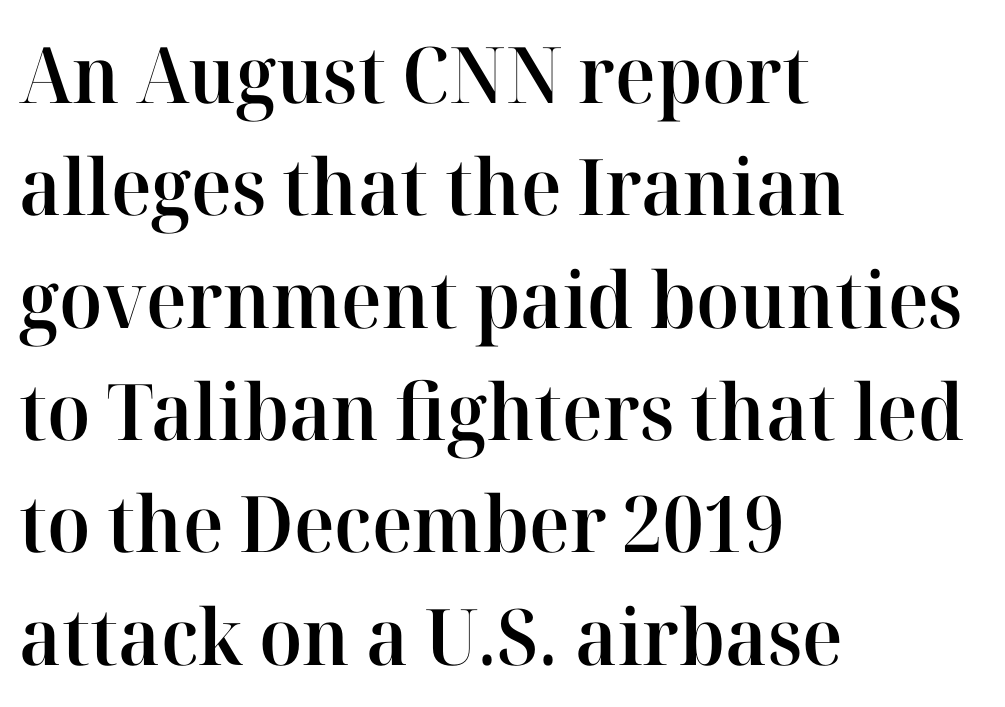
The image shows 78 px semibold serif type, upright; set left-aligned, normal line spacing (1.44x), normal letter spacing, not underlined; high stroke contrast and a medium x-height.
